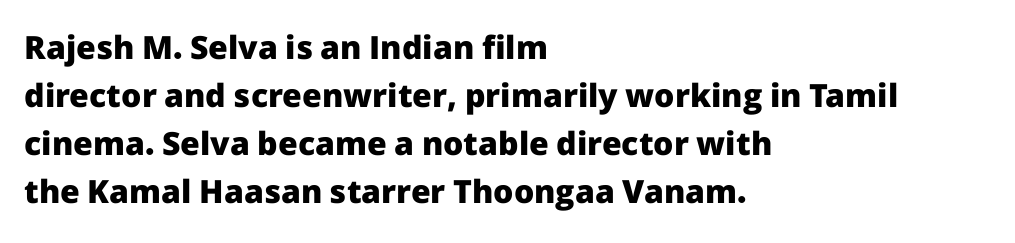
The image shows 32 px heavy sans-serif type, upright; set left-aligned, normal line spacing (1.5x), normal letter spacing, not underlined; low stroke contrast and a medium x-height.
